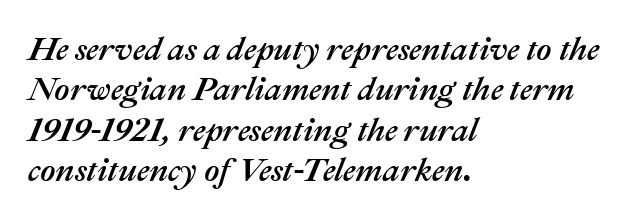
Q: Is the text italic (slanted)? A: Yes, it leans right by about 22 degrees.
Q: Is the text underlined? A: No.
Q: How is the paragraph aligned? A: Left-aligned.
Q: Is the spacing between letters normal or unusually wide? A: Normal.
Q: Width (condensed, normal, or wide)? A: Normal.
Q: Stroke contrast? A: Medium.
Q: x-height? A: Medium.
Q: Monospaced? A: No.
